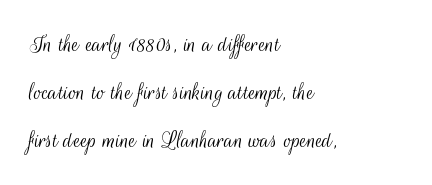
Heft: none added — not bold. The passage is arranged the way most books set body copy — flush left. Spacing between characters is what you'd get straight out of the box. Letters rest on an invisible, unmarked baseline.
